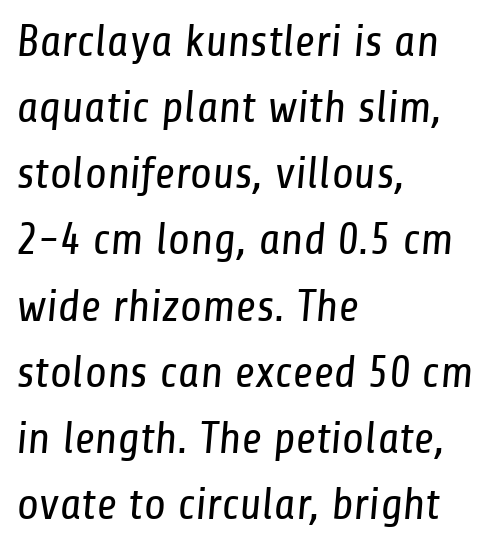
The image shows 45 px regular-weight, condensed sans-serif type; set left-aligned, normal line spacing (1.47x), normal letter spacing, not underlined; low stroke contrast and a medium x-height.
